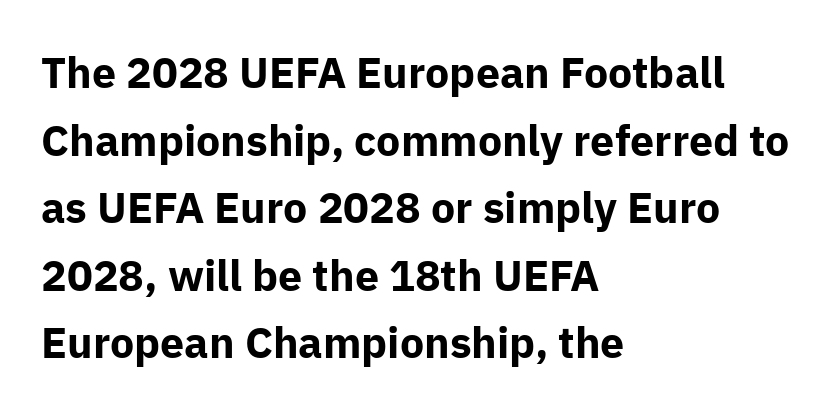
Q: Is the text bold? A: Yes.
Q: Is the text italic (slanted)? A: No, it is upright.
Q: Is the typeface a serif or a sans-serif typeface? A: Sans-serif.
Q: Is the text underlined? A: No.
Q: How is the paragraph aligned? A: Left-aligned.
Q: Is the spacing between letters normal or unusually wide? A: Normal.
Q: Is the spacing between lines tight, normal or loose? A: Normal.
Q: Width (condensed, normal, or wide)? A: Normal.
Q: Stroke contrast? A: Low.
Q: x-height? A: Medium.
Q: Monospaced? A: No.
